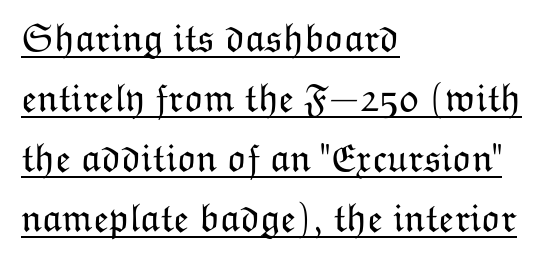
The image shows 40 px light type, upright; set left-aligned, normal line spacing (1.5x), normal letter spacing, underlined; low stroke contrast and a medium x-height.
